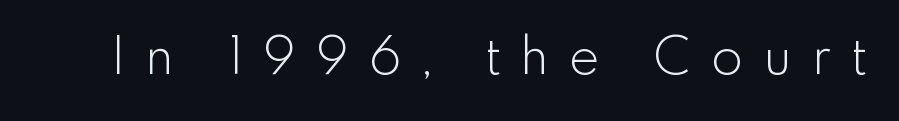
Q: Is the text bold? A: No.
Q: Is the text italic (slanted)? A: No, it is upright.
Q: Is the typeface a serif or a sans-serif typeface? A: Sans-serif.
Q: Is the text underlined? A: No.
Q: Is the spacing between letters normal or unusually wide? A: Unusually wide.
Q: Width (condensed, normal, or wide)? A: Normal.
Q: x-height? A: Small.
Q: Monospaced? A: No.
